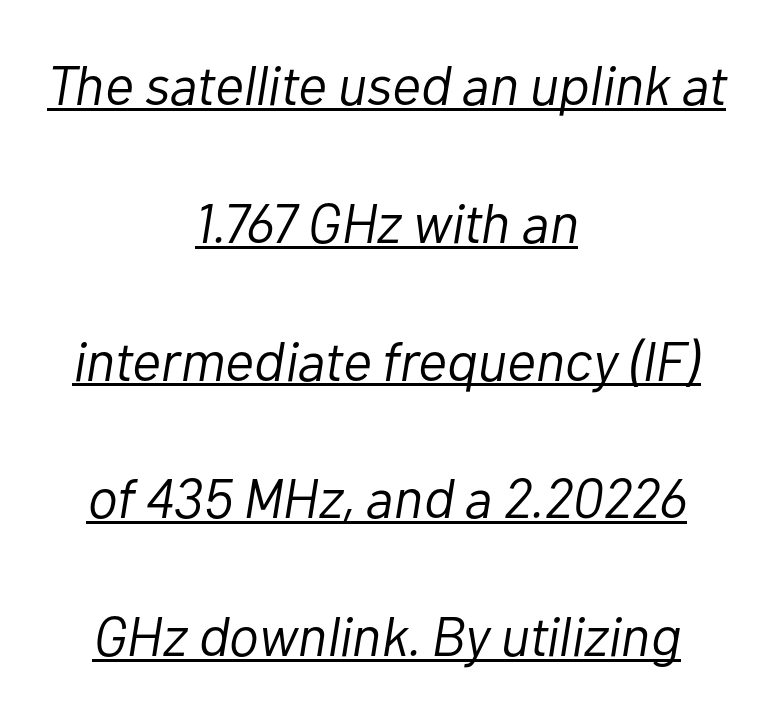
{"italic": "yes", "lean": "right", "slant_degrees": 10, "bold": "no", "weight": "light", "width": "normal", "stroke_contrast": "low", "x_height": "medium", "monospaced": "no", "underline": "yes", "align": "center", "line_spacing": "loose", "line_spacing_ratio": 2.46, "letter_spacing": "normal", "letter_spacing_em": 0.0, "glyph_px": 56}
